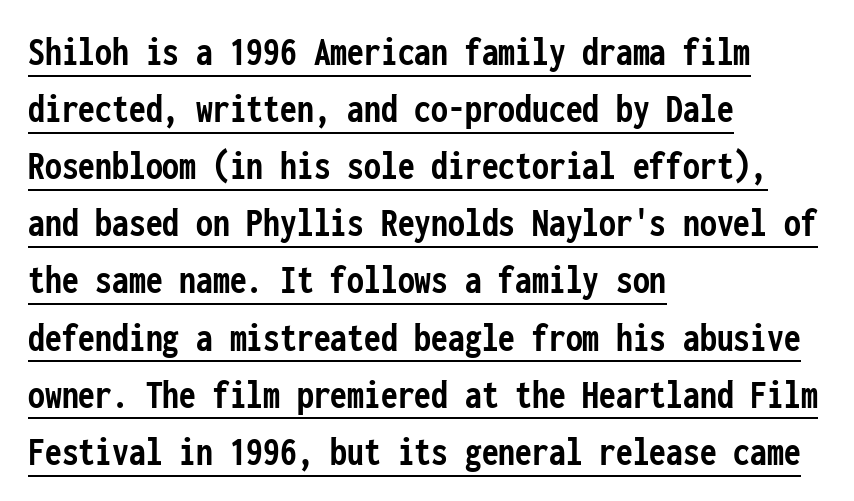
Short and long lines alike share a common starting point at left. There is no visible air inserted between adjacent glyphs. The line-height multiplier appears to be the usual default. Note the uniform advance width — an 'i' takes as much space as an 'm'. The axis of the letterforms is exactly vertical. The sample has been set heavy, in full bold.
